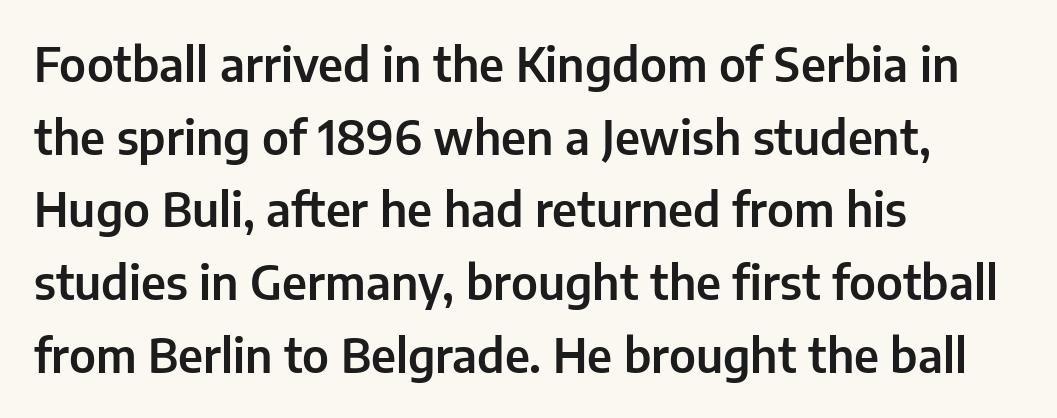
Q: Is the text italic (slanted)? A: No, it is upright.
Q: Is the typeface a serif or a sans-serif typeface? A: Sans-serif.
Q: Is the text underlined? A: No.
Q: How is the paragraph aligned? A: Left-aligned.
Q: Is the spacing between letters normal or unusually wide? A: Normal.
Q: Is the spacing between lines tight, normal or loose? A: Normal.
Q: Width (condensed, normal, or wide)? A: Normal.
Q: Stroke contrast? A: Low.
Q: x-height? A: Medium.
Q: Monospaced? A: No.
